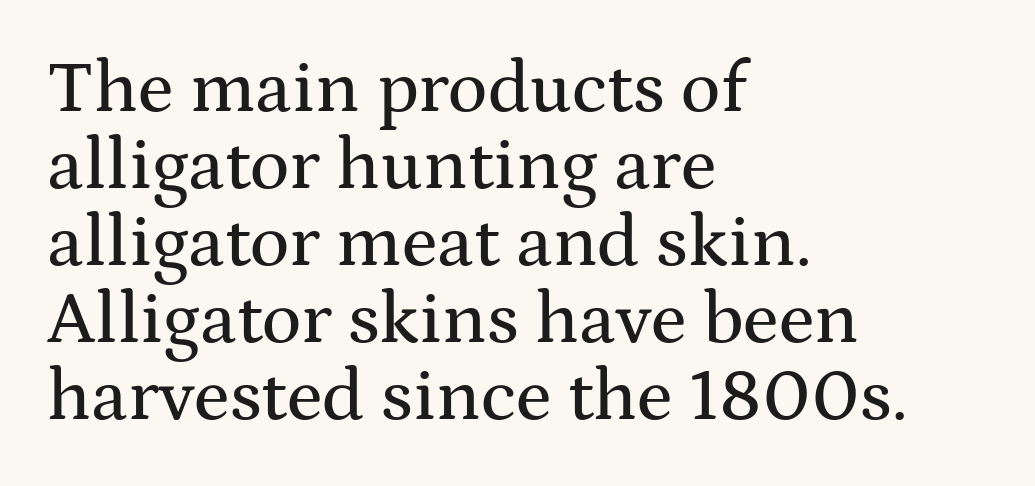
The image shows 74 px wide serif type, upright; set left-aligned, tight line spacing (1.04x), normal letter spacing, not underlined; medium stroke contrast and a medium x-height.
